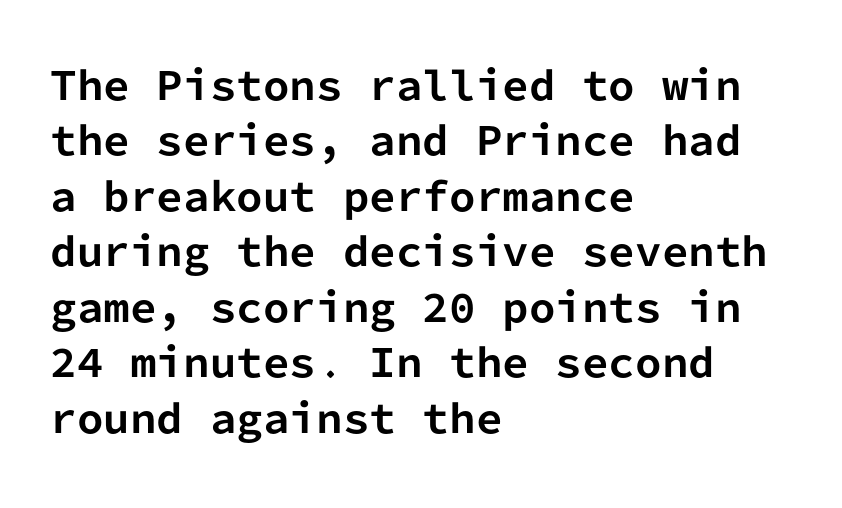
{"serif": "no", "italic": "no", "bold": "yes", "weight": "bold", "width": "normal", "stroke_contrast": "low", "x_height": "medium", "monospaced": "yes", "underline": "no", "align": "left", "line_spacing": "normal", "line_spacing_ratio": 1.46, "letter_spacing": "normal", "letter_spacing_em": 0.0, "glyph_px": 38}
